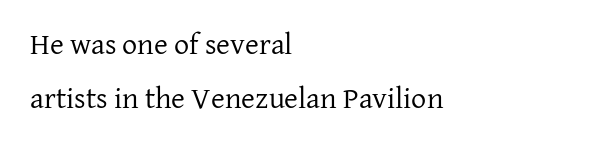
A light-to-regular cut is what we see here. Notice how the stems are strictly vertical — no italics here. The letters carry serifs — small finishing strokes at the ends of their stems. A clean baseline with only descenders dipping below it. These lines are rendered in a variable-pitch font. This sample uses plain, unmodified letter spacing.
